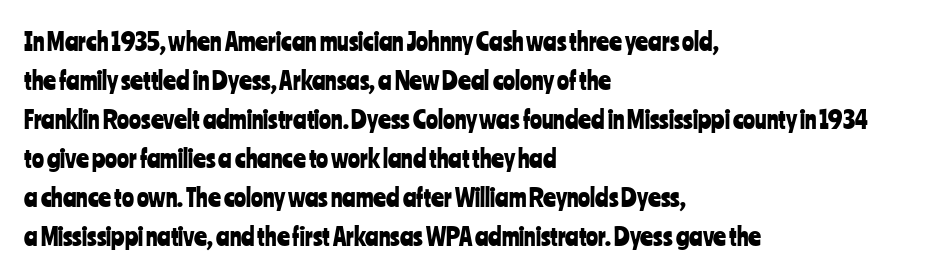
The horizontal fit of the characters is conventional and even. The passage shown stacks its lines at a standard gap. The letters stand straight up with perfectly vertical stems. Descender tails drop into unmarked territory. Is the block centered? No — it sits flush against the left margin.
